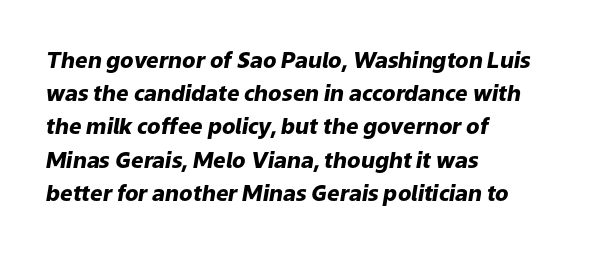
{"italic": "yes", "lean": "right", "slant_degrees": 9, "bold": "yes", "underline": "no", "align": "left", "line_spacing": "normal", "line_spacing_ratio": 1.51, "letter_spacing": "normal", "letter_spacing_em": 0.0, "glyph_px": 22}
